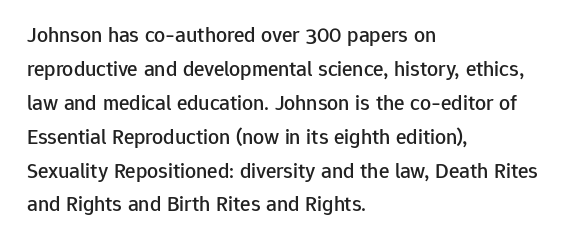
Inter-character spacing is left at the font's built-in metrics. A bare baseline throughout the passage. The typography opts for an upright posture over an oblique one. Casual observation: everything's shoved over to the left.
